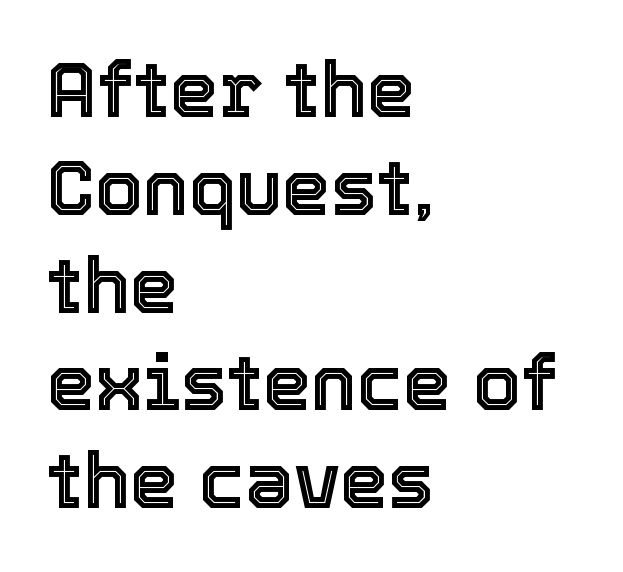
Q: Is the text italic (slanted)? A: No, it is upright.
Q: Is the text underlined? A: No.
Q: How is the paragraph aligned? A: Left-aligned.
Q: Is the spacing between letters normal or unusually wide? A: Normal.
Q: Is the spacing between lines tight, normal or loose? A: Normal.
Q: Width (condensed, normal, or wide)? A: Normal.
Q: x-height? A: Medium.
Q: Monospaced? A: No.
